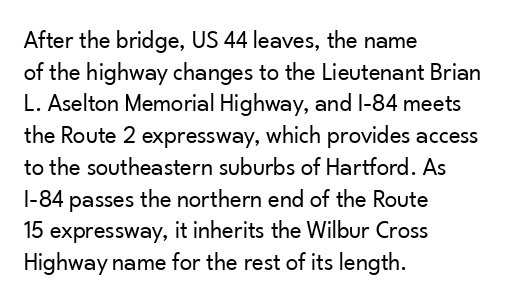
Q: Is the text bold? A: No.
Q: Is the text italic (slanted)? A: No, it is upright.
Q: Is the text underlined? A: No.
Q: How is the paragraph aligned? A: Left-aligned.
Q: Is the spacing between letters normal or unusually wide? A: Normal.
Q: Is the spacing between lines tight, normal or loose? A: Normal.
